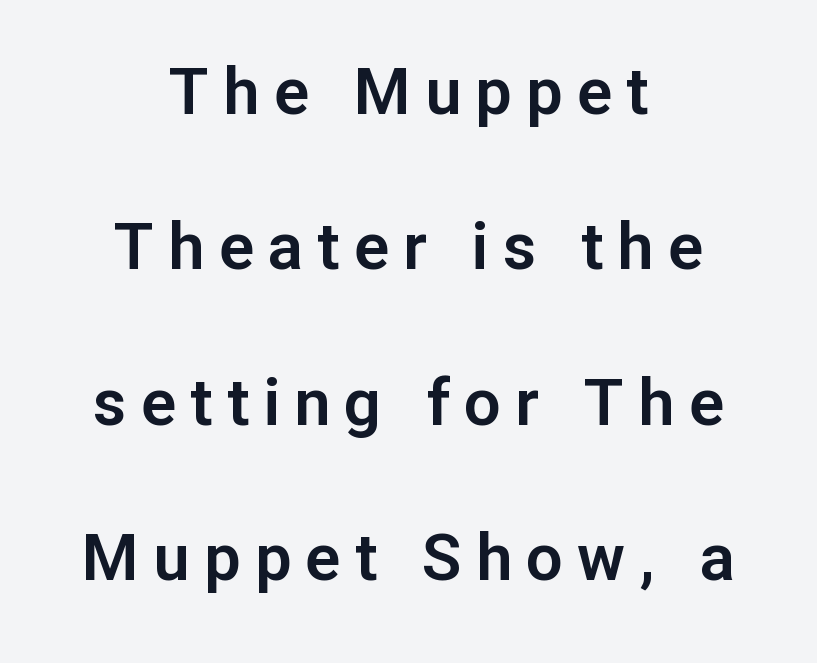
Q: Is the text italic (slanted)? A: No, it is upright.
Q: Is the typeface a serif or a sans-serif typeface? A: Sans-serif.
Q: Is the text underlined? A: No.
Q: How is the paragraph aligned? A: Centered.
Q: Is the spacing between letters normal or unusually wide? A: Unusually wide.
Q: Is the spacing between lines tight, normal or loose? A: Loose.
Q: Width (condensed, normal, or wide)? A: Normal.
Q: Stroke contrast? A: Low.
Q: x-height? A: Medium.
Q: Monospaced? A: No.
